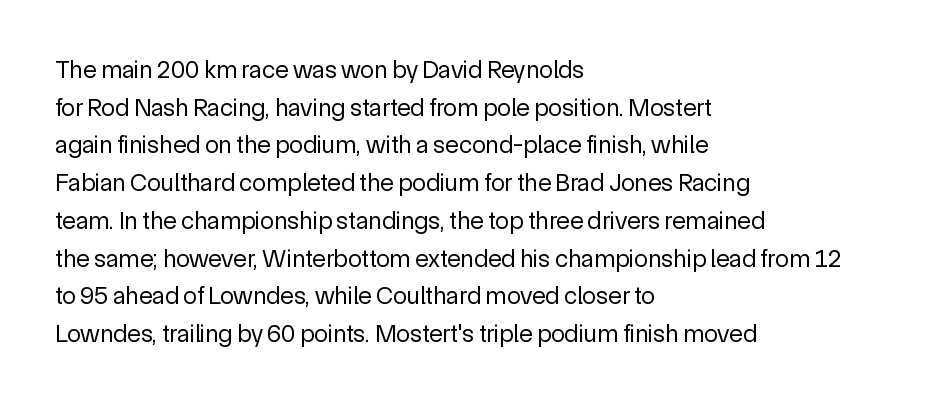
The image shows 25 px text type, upright; set left-aligned, normal line spacing (1.51x), normal letter spacing, not underlined.
